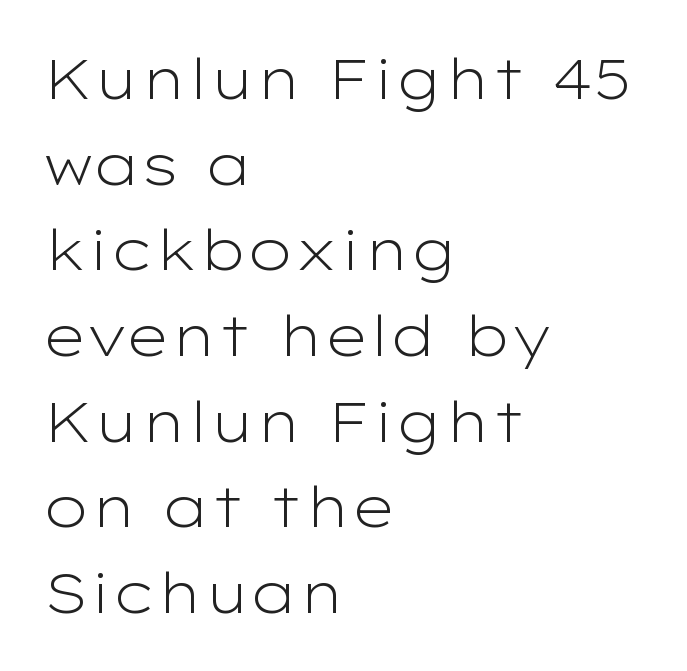
Q: Is the text bold? A: No.
Q: Is the text italic (slanted)? A: No, it is upright.
Q: Is the typeface a serif or a sans-serif typeface? A: Sans-serif.
Q: Is the text underlined? A: No.
Q: How is the paragraph aligned? A: Left-aligned.
Q: Is the spacing between letters normal or unusually wide? A: Normal.
Q: Is the spacing between lines tight, normal or loose? A: Normal.
Q: Width (condensed, normal, or wide)? A: Wide.
Q: Stroke contrast? A: Low.
Q: x-height? A: Medium.
Q: Monospaced? A: No.
